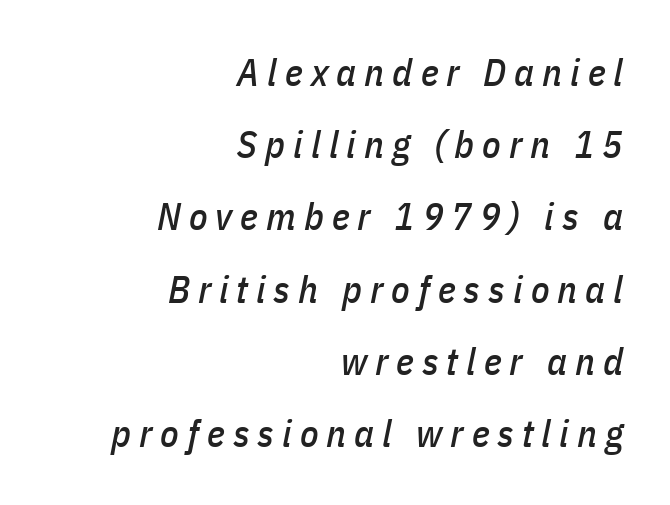
Q: Is the text italic (slanted)? A: Yes, it leans right by about 11 degrees.
Q: Is the text underlined? A: No.
Q: How is the paragraph aligned? A: Right-aligned.
Q: Is the spacing between letters normal or unusually wide? A: Unusually wide.
Q: Is the spacing between lines tight, normal or loose? A: Loose.
Q: Width (condensed, normal, or wide)? A: Condensed.
Q: Stroke contrast? A: Low.
Q: x-height? A: Medium.
Q: Monospaced? A: No.
